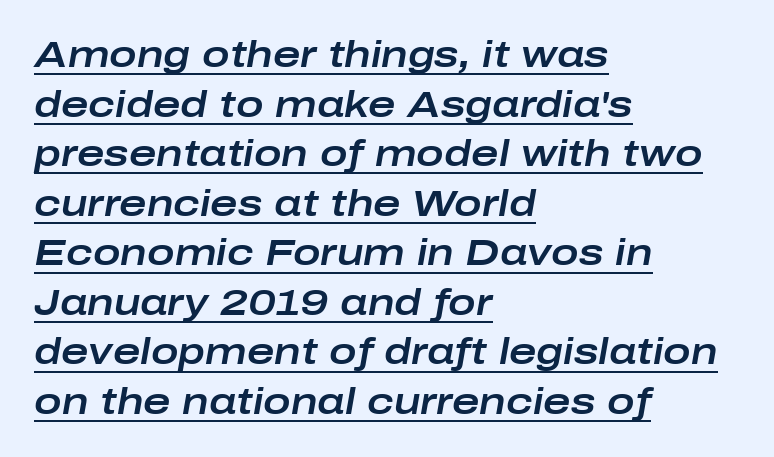
Evenly set lines give the paragraph a standard silhouette. A typesetter would mark this as italic. Each word holds together tightly as a unit, with standard inter-letter gaps. The lines in this sample share a left origin and differ only in where they stop. Emphasis is given by a line drawn under the lettering. Spacing verdict: proportional, widths tailored to each character.
